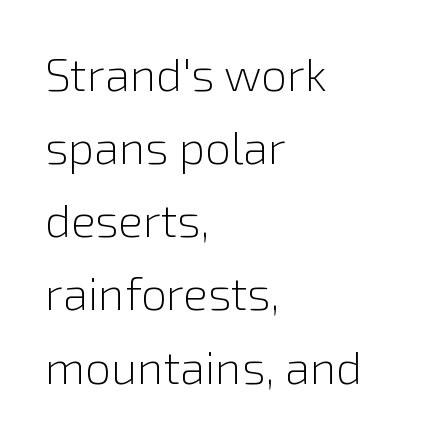
The face used here is proportionally spaced, like ordinary book or web type. Here the glyphs are tracked normally, forming tight word shapes. Interline gaps are of average width in this sample. In terms of posture, this sample is upright.
